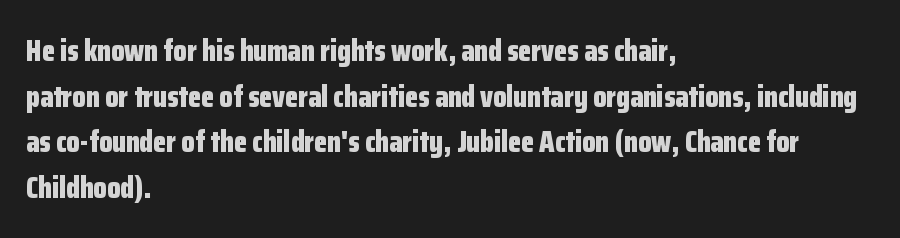
If you drew a ruler down the left edge, every line would touch it. It's the straight-up-and-down kind of type. Its strokes are broad and dark, the hallmark of bold type. Descender tails drop into unmarked territory. Think of a printed novel: that variable character pitch is what you see here. Interline gaps are of average width in this sample.
